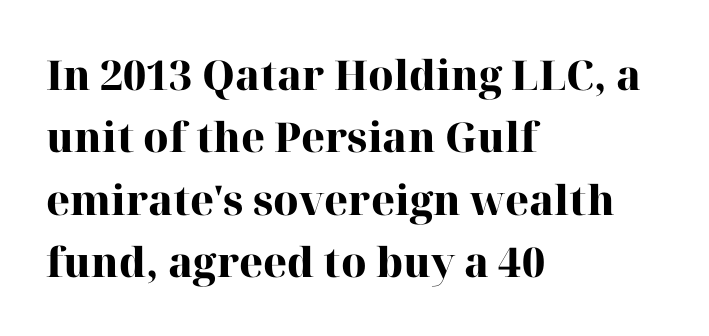
The tracking reads as untouched default to a designer's eye. When letters stand straight like this, we call the style roman or upright. This block has exactly the height ordinary leading produces. Just letters on the line, the space beneath them empty.
